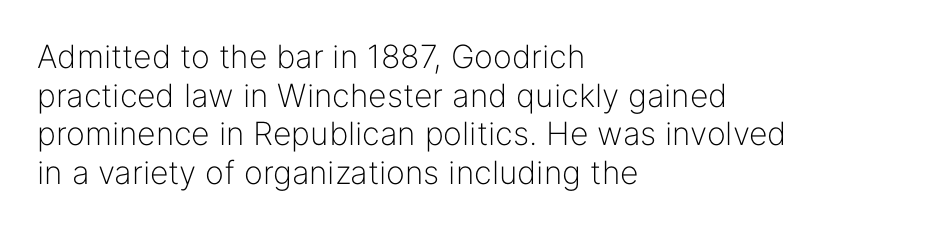
Each letter keeps its own natural width here, so spacing adapts to shape. Nobody touched the tracking dial on this one. Quick note: underline off. The lines in this sample share a left origin and differ only in where they stop. Posture: vertical. Note: no serifs on the glyphs.
